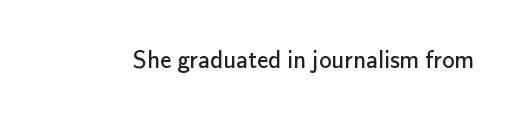
The image shows 25 px text type, upright; set normal letter spacing, not underlined.
